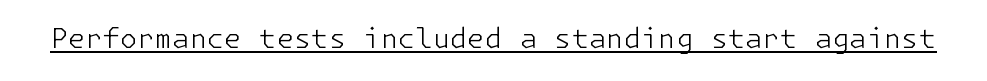
The image shows 28 px light sans-serif type, upright; set normal letter spacing, underlined; low stroke contrast and a medium x-height.
